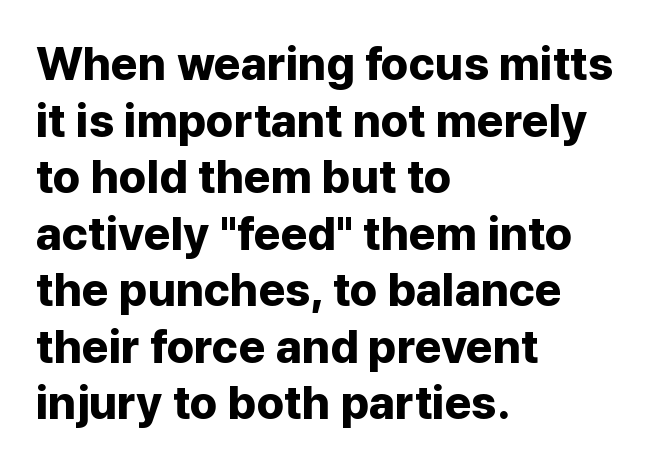
{"serif": "no", "italic": "no", "bold": "yes", "weight": "bold", "width": "normal", "stroke_contrast": "low", "x_height": "medium", "monospaced": "no", "underline": "no", "align": "left", "line_spacing_ratio": 1.23, "letter_spacing": "normal", "letter_spacing_em": 0.0, "glyph_px": 46}
